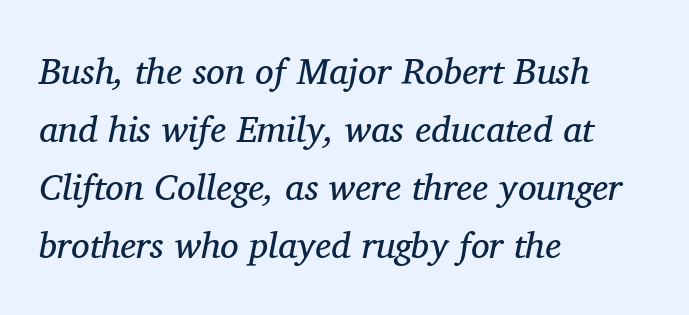
Every character sits at an angle, as italics do. A typesetter would call this zero additional tracking. The lines in this sample share a left origin and differ only in where they stop. To sum up the face: it has serifs.
